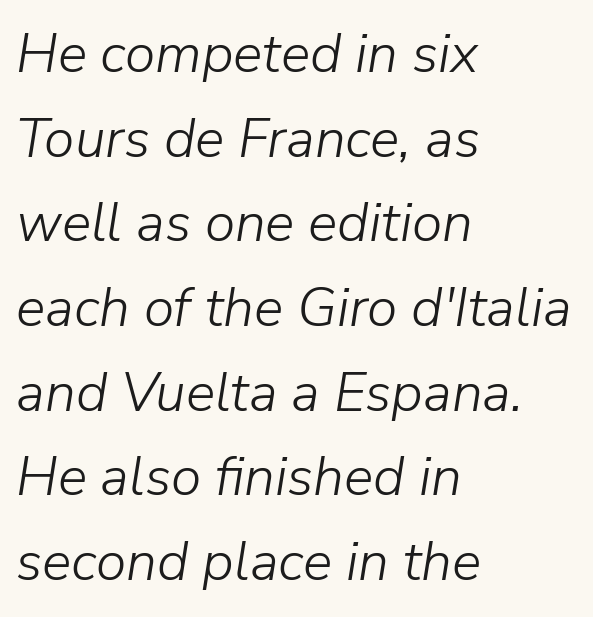
{"italic": "yes", "lean": "right", "slant_degrees": 9, "bold": "no", "weight": "light", "width": "normal", "stroke_contrast": "low", "x_height": "medium", "monospaced": "no", "underline": "no", "align": "left", "line_spacing": "normal", "line_spacing_ratio": 1.54, "letter_spacing": "normal", "letter_spacing_em": 0.0, "glyph_px": 55}
